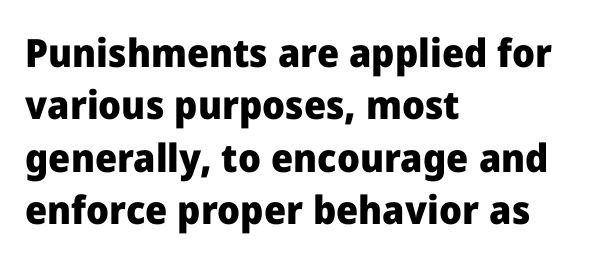
Q: Is the text bold? A: Yes.
Q: Is the text italic (slanted)? A: No, it is upright.
Q: Is the typeface a serif or a sans-serif typeface? A: Sans-serif.
Q: Is the text underlined? A: No.
Q: How is the paragraph aligned? A: Left-aligned.
Q: Is the spacing between letters normal or unusually wide? A: Normal.
Q: Is the spacing between lines tight, normal or loose? A: Normal.
Q: Width (condensed, normal, or wide)? A: Normal.
Q: Stroke contrast? A: Low.
Q: x-height? A: Medium.
Q: Monospaced? A: No.
